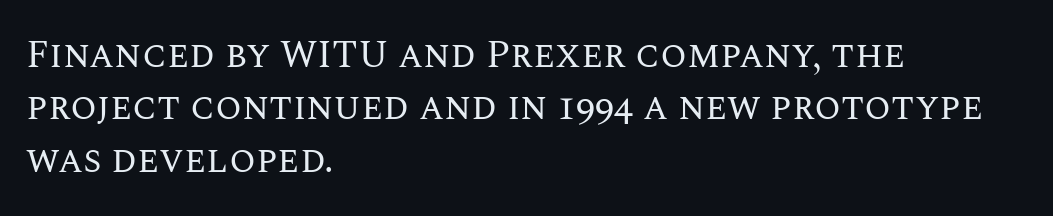
Here the designer chose a conventional face with non-uniform glyph widths. The rows are spaced the way most documents space them. The font's upright variant was chosen for this text. A bare baseline throughout the passage. The rendering anchors every line to the left-hand side. Look at the tracking — it's just the regular setting, nothing added.
